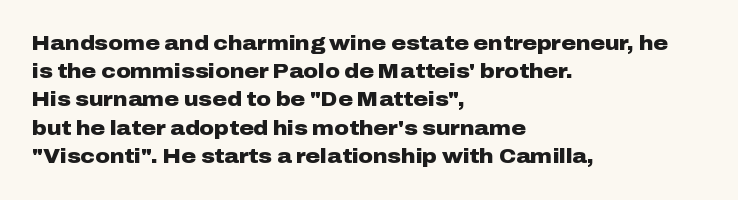
The image shows 20 px bold type, upright; set left-aligned, normal line spacing (1.41x), normal letter spacing, not underlined.
